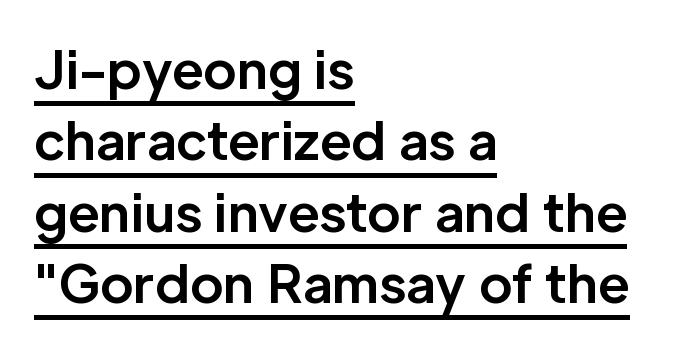
Caption: multi-line text, flush left, ragged right. Each line of the rendering has a horizontal stroke beneath the glyphs. This sample uses plain, unmodified letter spacing. Compared with typical paragraphs, the rows here are spaced about the same. A typesetter would call this proportional, since set widths differ per character. Rendered with straight, roman letterforms.
